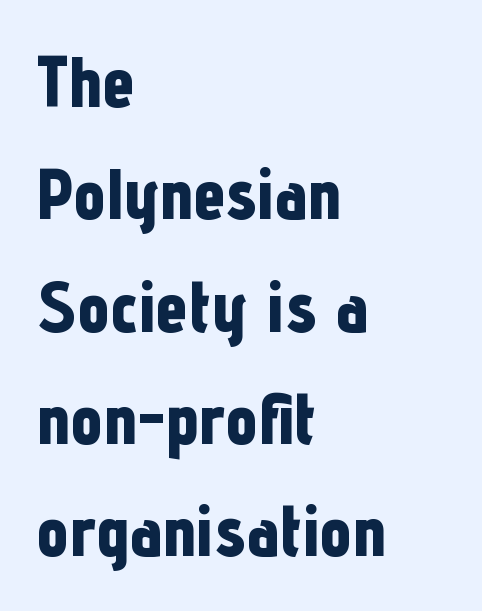
Q: Is the text bold? A: Yes.
Q: Is the text italic (slanted)? A: No, it is upright.
Q: Is the typeface a serif or a sans-serif typeface? A: Sans-serif.
Q: Is the text underlined? A: No.
Q: How is the paragraph aligned? A: Left-aligned.
Q: Is the spacing between letters normal or unusually wide? A: Normal.
Q: Is the spacing between lines tight, normal or loose? A: Normal.
Q: Width (condensed, normal, or wide)? A: Condensed.
Q: Stroke contrast? A: Low.
Q: x-height? A: Medium.
Q: Monospaced? A: No.
